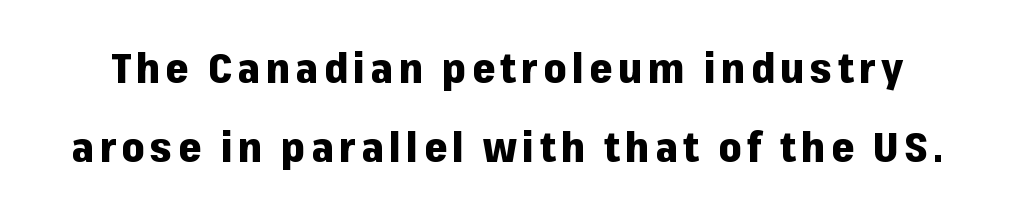
The image shows 41 px heavy sans-serif type, upright; set loose line spacing (1.92x), not underlined; low stroke contrast and a medium x-height.
